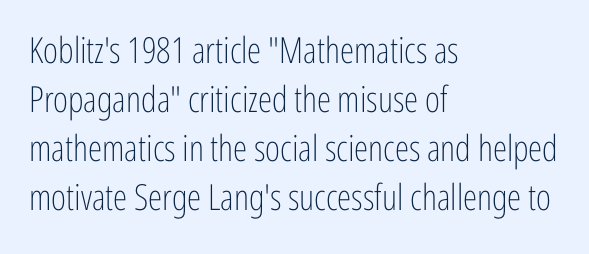
Q: Is the text bold? A: No.
Q: Is the text italic (slanted)? A: No, it is upright.
Q: Is the typeface a serif or a sans-serif typeface? A: Sans-serif.
Q: Is the text underlined? A: No.
Q: How is the paragraph aligned? A: Left-aligned.
Q: Is the spacing between letters normal or unusually wide? A: Normal.
Q: Is the spacing between lines tight, normal or loose? A: Normal.
Q: Width (condensed, normal, or wide)? A: Condensed.
Q: Stroke contrast? A: Low.
Q: x-height? A: Medium.
Q: Monospaced? A: No.
